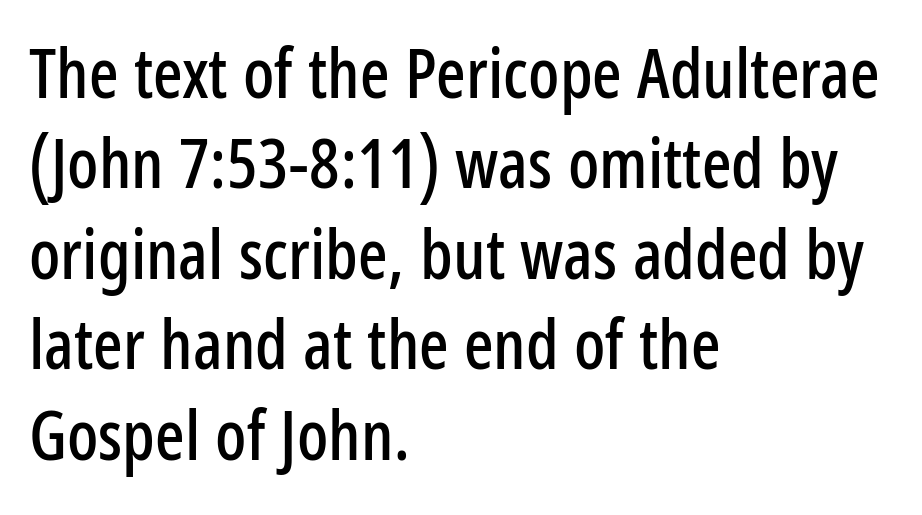
The image shows 69 px condensed sans-serif type, upright; set left-aligned, normal line spacing (1.31x), normal letter spacing, not underlined; low stroke contrast and a medium x-height.
